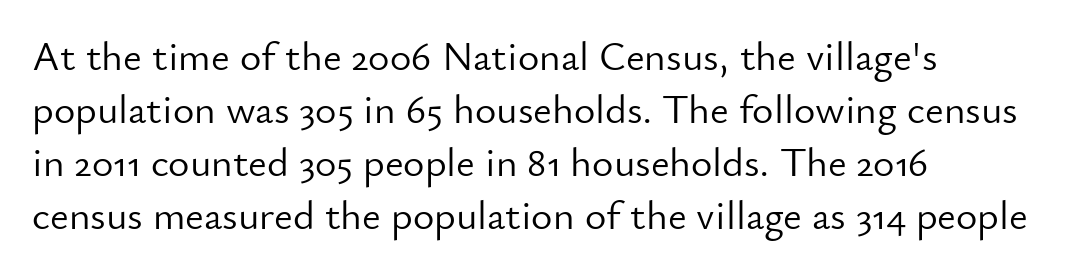
Q: Is the text bold? A: No.
Q: Is the text italic (slanted)? A: No, it is upright.
Q: Is the typeface a serif or a sans-serif typeface? A: Sans-serif.
Q: Is the text underlined? A: No.
Q: How is the paragraph aligned? A: Left-aligned.
Q: Is the spacing between letters normal or unusually wide? A: Normal.
Q: Is the spacing between lines tight, normal or loose? A: Normal.
Q: Width (condensed, normal, or wide)? A: Normal.
Q: Stroke contrast? A: Low.
Q: x-height? A: Small.
Q: Monospaced? A: No.
